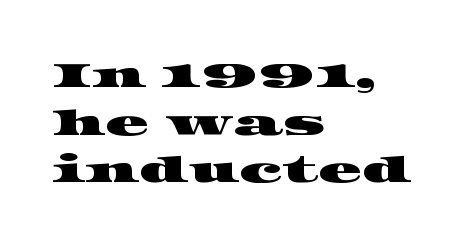
Q: Is the typeface a serif or a sans-serif typeface? A: Serif.
Q: Is the text underlined? A: No.
Q: How is the paragraph aligned? A: Left-aligned.
Q: Is the spacing between letters normal or unusually wide? A: Normal.
Q: Is the spacing between lines tight, normal or loose? A: Normal.
Q: Width (condensed, normal, or wide)? A: Wide.
Q: Stroke contrast? A: High.
Q: x-height? A: Large.
Q: Monospaced? A: No.
